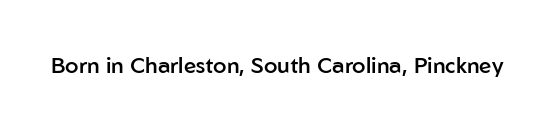
Q: Is the text bold? A: Semi-bold.
Q: Is the text italic (slanted)? A: No, it is upright.
Q: Is the text underlined? A: No.
Q: Is the spacing between letters normal or unusually wide? A: Normal.
